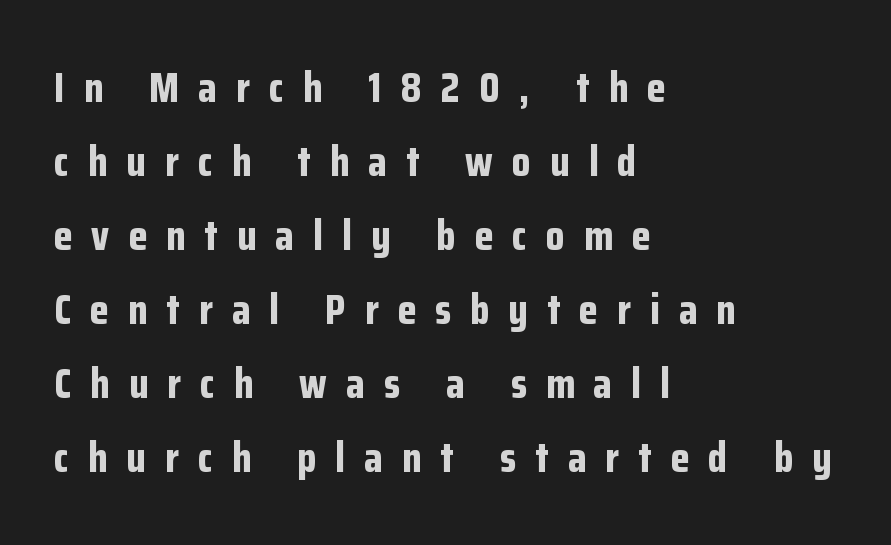
{"serif": "no", "italic": "no", "bold": "yes", "weight": "bold", "width": "condensed", "stroke_contrast": "low", "x_height": "medium", "monospaced": "no", "underline": "no", "align": "left", "line_spacing_ratio": 1.76, "letter_spacing": "wide", "letter_spacing_em": 0.46, "glyph_px": 42}
